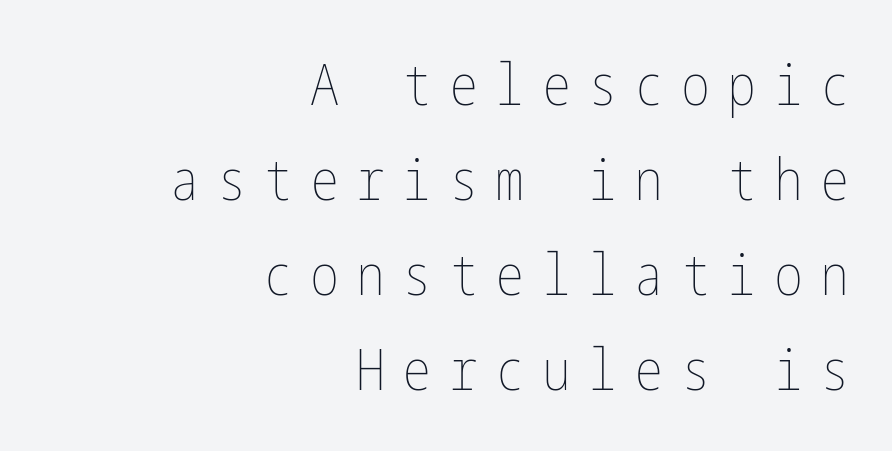
Q: Is the text bold? A: No.
Q: Is the text italic (slanted)? A: No, it is upright.
Q: Is the text underlined? A: No.
Q: How is the paragraph aligned? A: Right-aligned.
Q: Is the spacing between letters normal or unusually wide? A: Unusually wide.
Q: Is the spacing between lines tight, normal or loose? A: Normal.
Q: Width (condensed, normal, or wide)? A: Condensed.
Q: Stroke contrast? A: Low.
Q: x-height? A: Medium.
